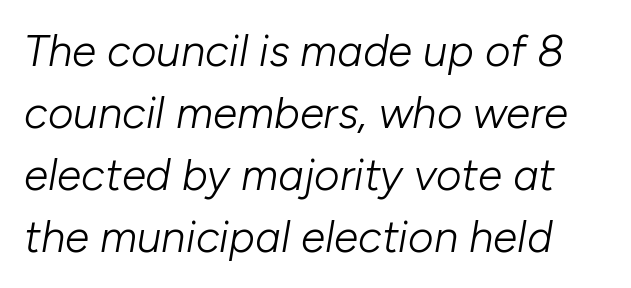
{"italic": "yes", "lean": "right", "slant_degrees": 10, "bold": "no", "weight": "light", "width": "normal", "stroke_contrast": "low", "x_height": "medium", "monospaced": "no", "underline": "no", "line_spacing": "normal", "line_spacing_ratio": 1.41, "letter_spacing": "normal", "letter_spacing_em": 0.0, "glyph_px": 44}
